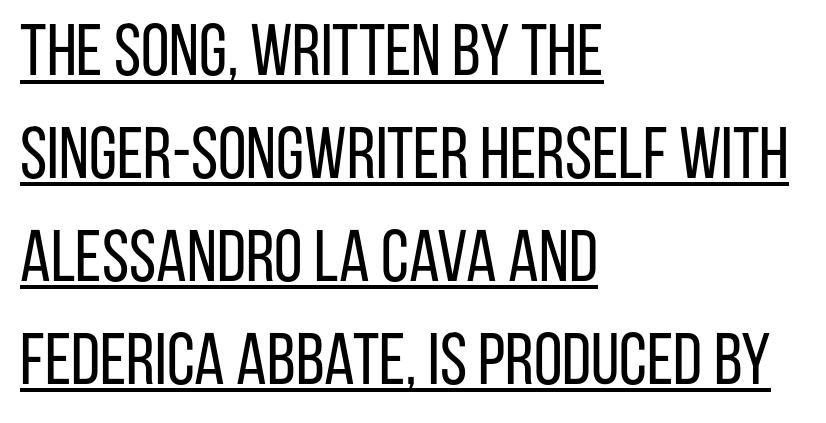
Q: Is the text bold? A: No.
Q: Is the text italic (slanted)? A: No, it is upright.
Q: Is the typeface a serif or a sans-serif typeface? A: Sans-serif.
Q: Is the text underlined? A: Yes.
Q: How is the paragraph aligned? A: Left-aligned.
Q: Is the spacing between letters normal or unusually wide? A: Normal.
Q: Is the spacing between lines tight, normal or loose? A: Normal.
Q: Width (condensed, normal, or wide)? A: Condensed.
Q: Stroke contrast? A: Low.
Q: x-height? A: Large.
Q: Monospaced? A: No.
